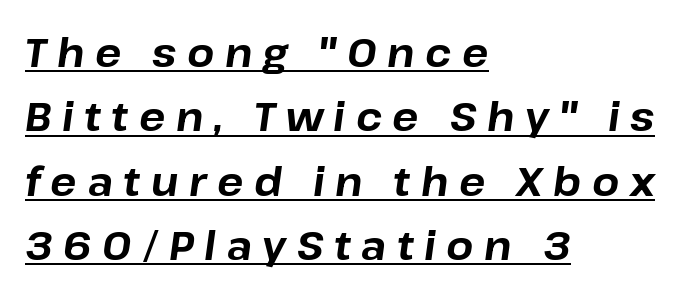
{"italic": "yes", "lean": "right", "slant_degrees": 8, "bold": "yes", "weight": "bold", "width": "normal", "stroke_contrast": "low", "x_height": "medium", "monospaced": "no", "underline": "yes", "align": "left", "line_spacing": "normal", "line_spacing_ratio": 1.65, "letter_spacing": "wide", "letter_spacing_em": 0.27, "glyph_px": 39}
